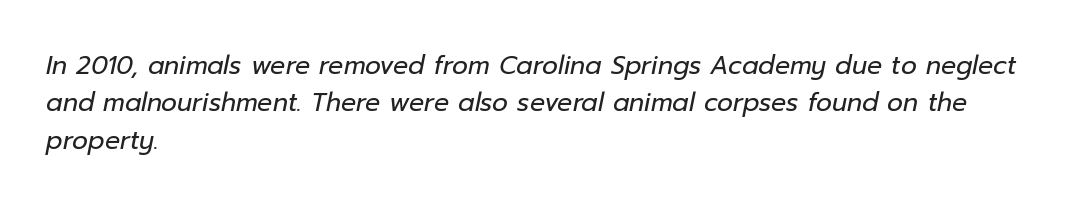
{"italic": "yes", "lean": "right", "slant_degrees": 12, "bold": "no", "underline": "no", "align": "left", "line_spacing": "normal", "line_spacing_ratio": 1.5, "letter_spacing": "normal", "letter_spacing_em": 0.0, "glyph_px": 25}
